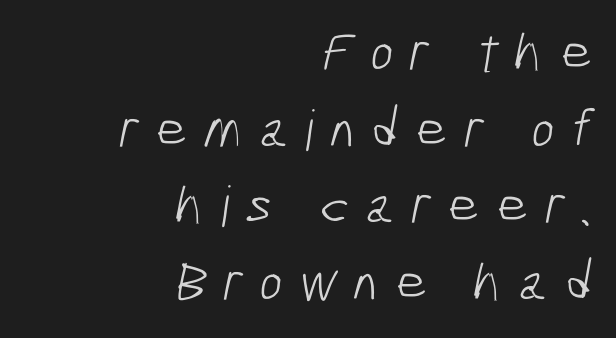
One-word summary of the alignment: right. The type family on display is of the sans-serif kind. The rows are spaced the way most documents space them. Is the type heavy? It reads as light-to-regular instead. In terms of letterspacing, this is a distinctly airy, spread setting. The passage shown is not underscored anywhere.
